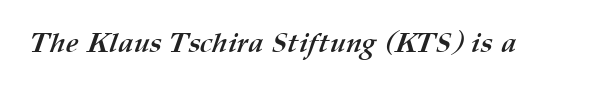
Does the weight exceed regular? Yes, all the way to bold. The specimen omits any rule beneath the text block's lines. Here the glyphs are tracked normally, forming tight word shapes. Each letter keeps its own natural width here, so spacing adapts to shape.
